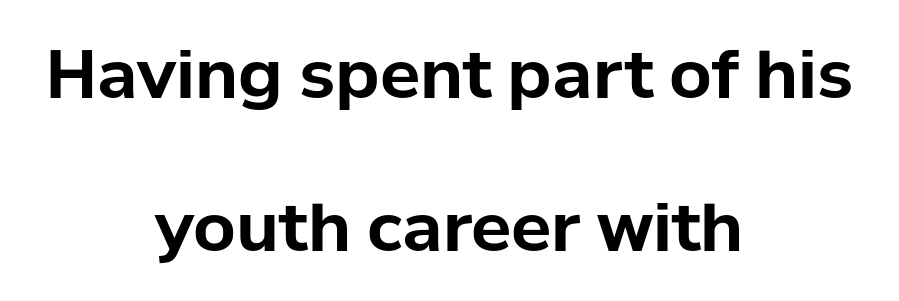
Q: Is the text bold? A: Yes.
Q: Is the text italic (slanted)? A: No, it is upright.
Q: Is the typeface a serif or a sans-serif typeface? A: Sans-serif.
Q: Is the text underlined? A: No.
Q: How is the paragraph aligned? A: Centered.
Q: Is the spacing between letters normal or unusually wide? A: Normal.
Q: Is the spacing between lines tight, normal or loose? A: Loose.
Q: Width (condensed, normal, or wide)? A: Normal.
Q: Stroke contrast? A: Low.
Q: x-height? A: Medium.
Q: Monospaced? A: No.
